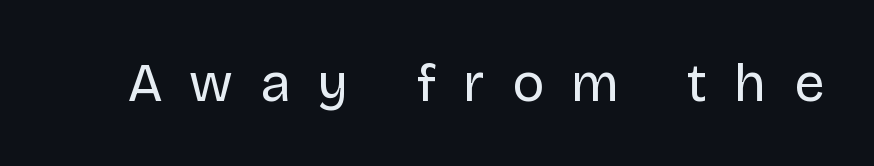
Q: Is the text bold? A: No.
Q: Is the text italic (slanted)? A: No, it is upright.
Q: Is the typeface a serif or a sans-serif typeface? A: Sans-serif.
Q: Is the text underlined? A: No.
Q: Is the spacing between letters normal or unusually wide? A: Unusually wide.
Q: Width (condensed, normal, or wide)? A: Normal.
Q: Stroke contrast? A: Low.
Q: x-height? A: Large.
Q: Monospaced? A: No.
